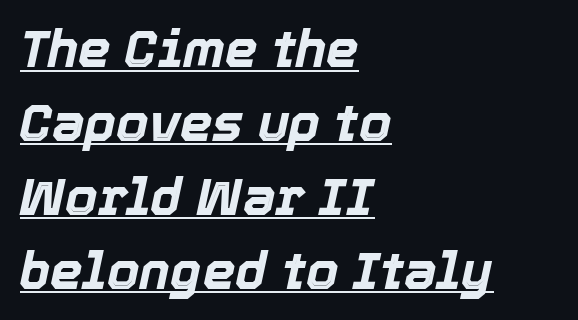
Q: Is the text bold? A: Yes.
Q: Is the text italic (slanted)? A: Yes, it leans right by about 12 degrees.
Q: Is the text underlined? A: Yes.
Q: How is the paragraph aligned? A: Left-aligned.
Q: Is the spacing between letters normal or unusually wide? A: Normal.
Q: Is the spacing between lines tight, normal or loose? A: Normal.
Q: Width (condensed, normal, or wide)? A: Normal.
Q: x-height? A: Medium.
Q: Monospaced? A: No.
